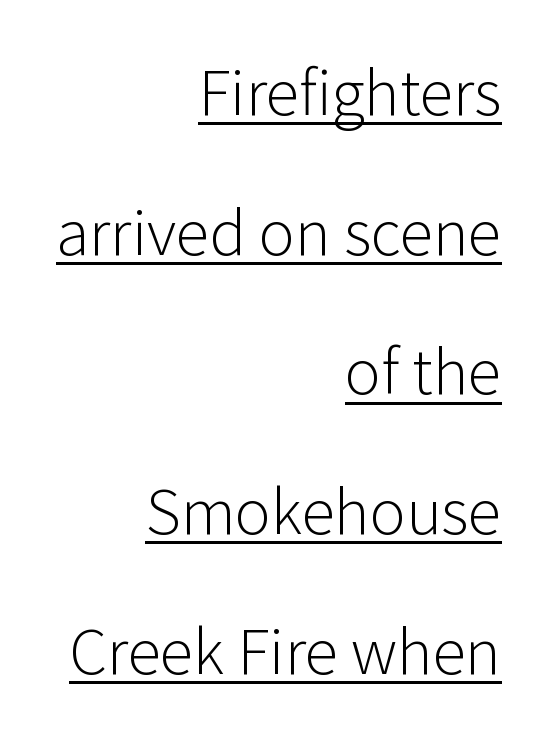
Q: Is the text bold? A: No.
Q: Is the text italic (slanted)? A: No, it is upright.
Q: Is the typeface a serif or a sans-serif typeface? A: Sans-serif.
Q: Is the text underlined? A: Yes.
Q: How is the paragraph aligned? A: Right-aligned.
Q: Is the spacing between letters normal or unusually wide? A: Normal.
Q: Is the spacing between lines tight, normal or loose? A: Loose.
Q: Width (condensed, normal, or wide)? A: Normal.
Q: Stroke contrast? A: Low.
Q: x-height? A: Medium.
Q: Monospaced? A: No.
